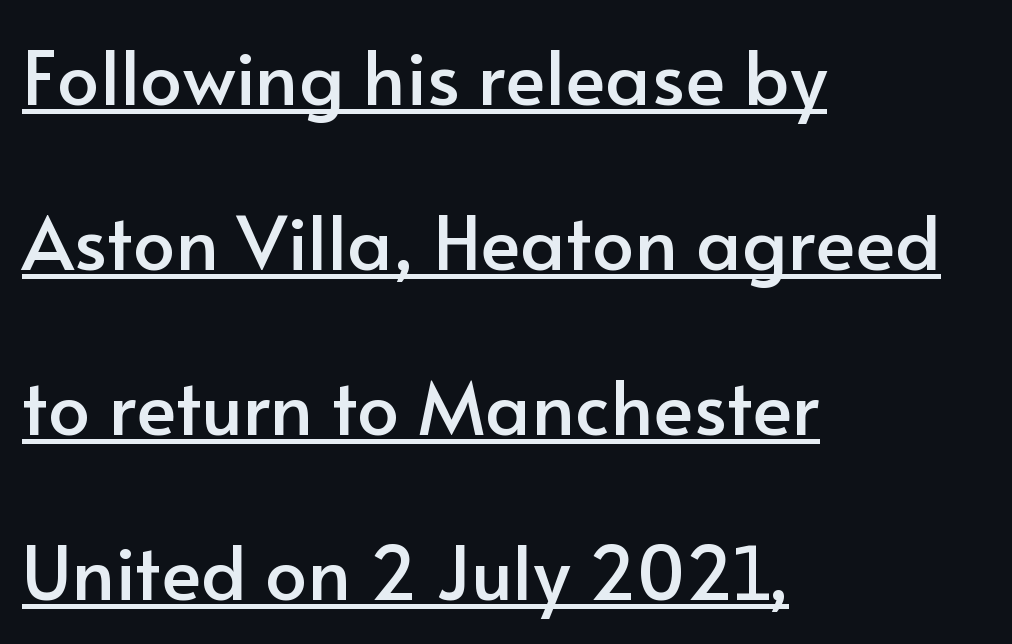
The image shows 75 px sans-serif type, upright; set left-aligned, loose line spacing (2.2x), normal letter spacing, underlined; low stroke contrast and a small x-height.
